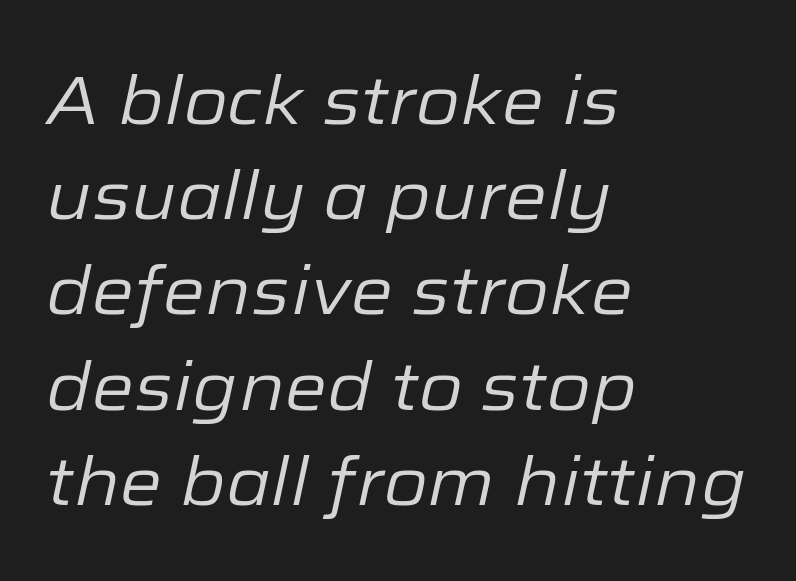
The image shows 68 px regular-weight type, italic (leaning right); set left-aligned, normal line spacing (1.4x), normal letter spacing, not underlined; low stroke contrast and a medium x-height.
